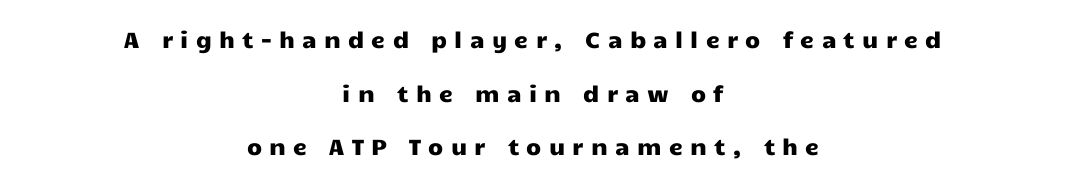
The setting favours the middle, as headings and verse often do. Does the lettering tilt? It doesn't — this is upright. The area under the type is left untouched. Each new line begins a long way beneath the previous one. Loose tracking; the words dissolve into strings of separated letters.
